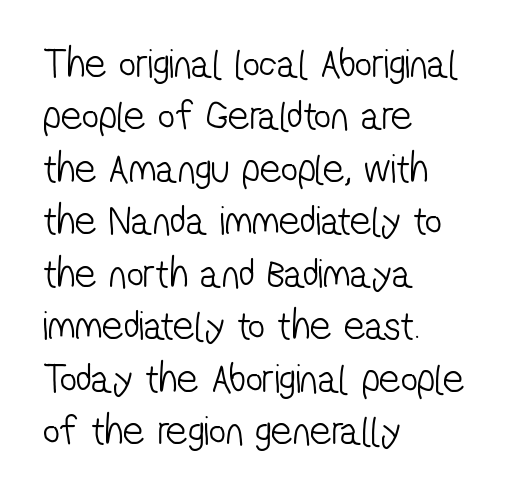
The image shows 42 px light, condensed sans-serif type; set left-aligned, normal line spacing (1.25x), normal letter spacing, not underlined; low stroke contrast and a medium x-height.
